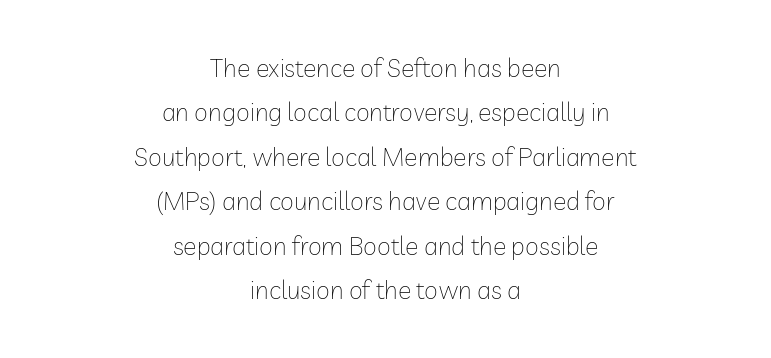
{"italic": "no", "bold": "no", "underline": "no", "align": "center", "line_spacing_ratio": 1.78, "letter_spacing": "normal", "letter_spacing_em": 0.0, "glyph_px": 25}
